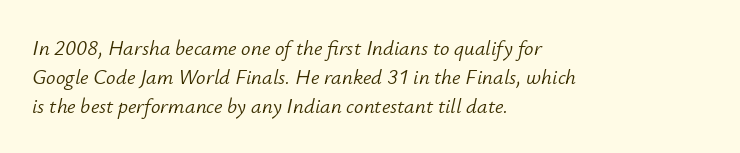
The image shows 21 px text type, italic (leaning right); set left-aligned, normal line spacing (1.39x), normal letter spacing, not underlined.
